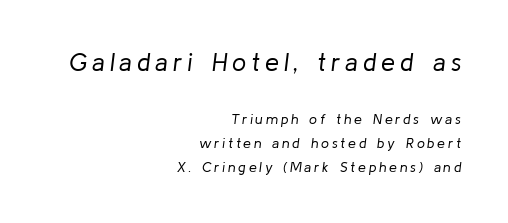
Check under the words: just untouched page. Italic? Definitely — the glyphs are oblique. The passage shown begins with its larger block and ends with its smaller one. Does the copy run flush right? Yes — the right margin is perfectly even.
